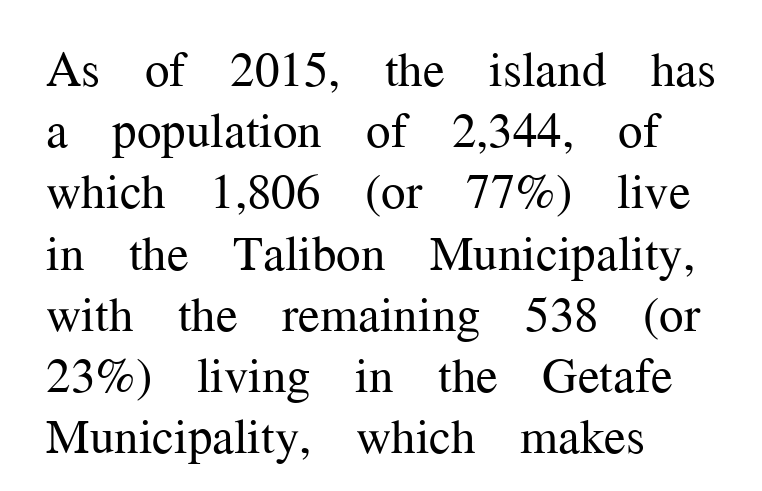
{"serif": "yes", "italic": "no", "bold": "no", "weight": "regular", "width": "normal", "stroke_contrast": "medium", "x_height": "medium", "monospaced": "no", "underline": "no", "align": "left", "line_spacing": "normal", "line_spacing_ratio": 1.25, "letter_spacing": "normal", "letter_spacing_em": 0.0, "glyph_px": 49}
